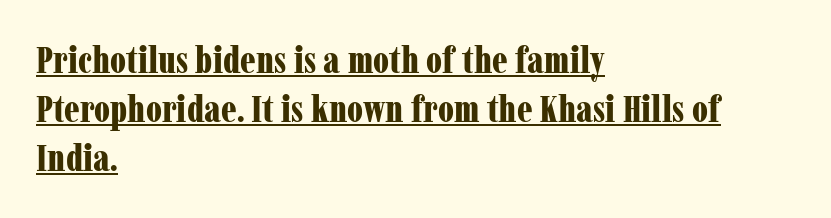
Is there any slant? The stems are plumb. What weight is shown? A full bold with thick strokes. Normally led — the rows are evenly, conventionally spaced. Think of a printed novel: that variable character pitch is what you see here. Underline: present. This sample is left-justified, so line endings fall wherever the words run out.
